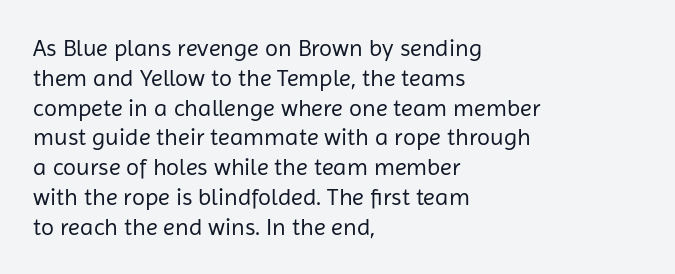
If you drew a line through each stem, it would be perfectly vertical. Tracking value appears to be zero — textbook default spacing. The rag falls on the right side of this text block. The face looks like a standard text weight, possibly lighter. The string is rendered with underlining switched off.
